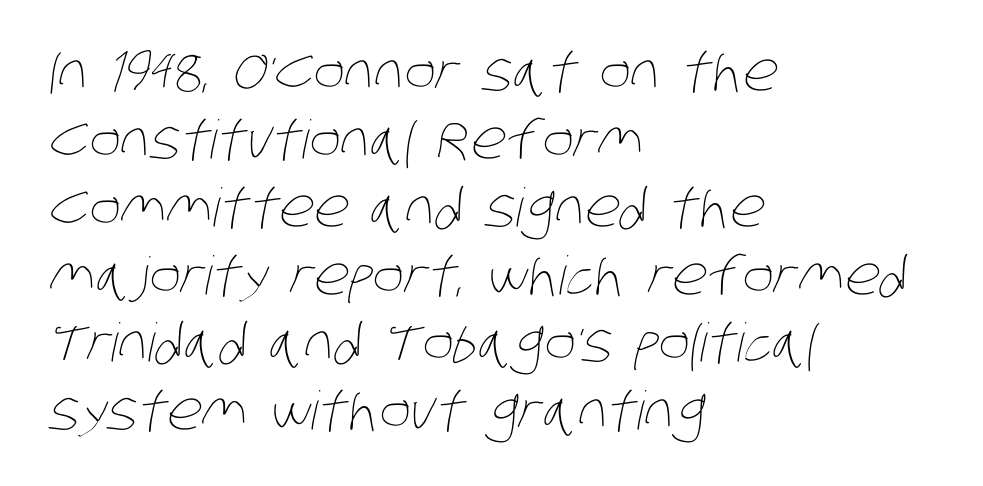
The image shows 53 px thin, condensed type; set left-aligned, normal line spacing (1.28x), normal letter spacing, not underlined; low stroke contrast and a large x-height.
